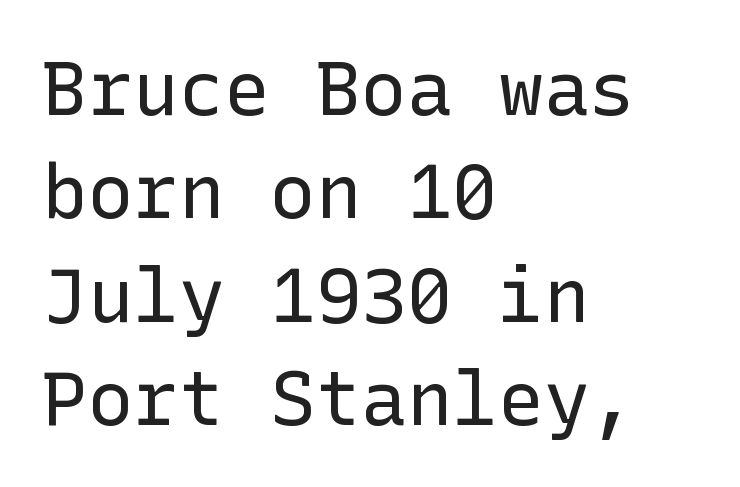
Q: Is the text bold? A: No.
Q: Is the text italic (slanted)? A: No, it is upright.
Q: Is the typeface a serif or a sans-serif typeface? A: Sans-serif.
Q: Is the text underlined? A: No.
Q: How is the paragraph aligned? A: Left-aligned.
Q: Is the spacing between letters normal or unusually wide? A: Normal.
Q: Is the spacing between lines tight, normal or loose? A: Normal.
Q: Width (condensed, normal, or wide)? A: Normal.
Q: Stroke contrast? A: Low.
Q: x-height? A: Medium.
